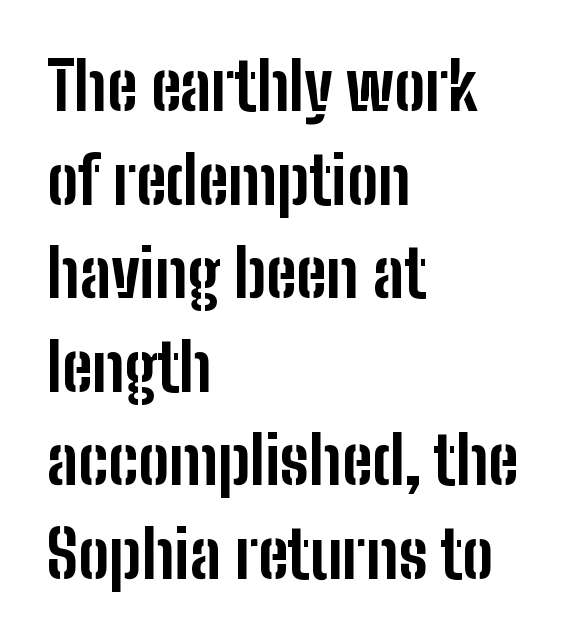
Is this a sans? Yes — the strokes have no serifs. Unlike italic type, these characters show no tilt at all. The block of text has a typical density, with ordinary space between rows. Nobody drew a line under any word here.
